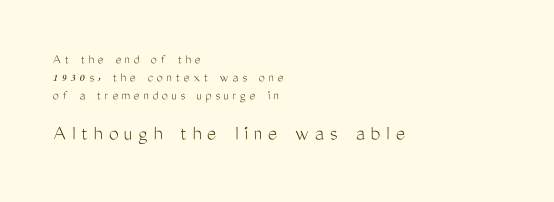
The image shows 22 px text type, upright; set left-aligned, normal line spacing (1.27x), unusually wide letter spacing (+0.27 em), not underlined; the second (bottom) block is 1.57x larger.
